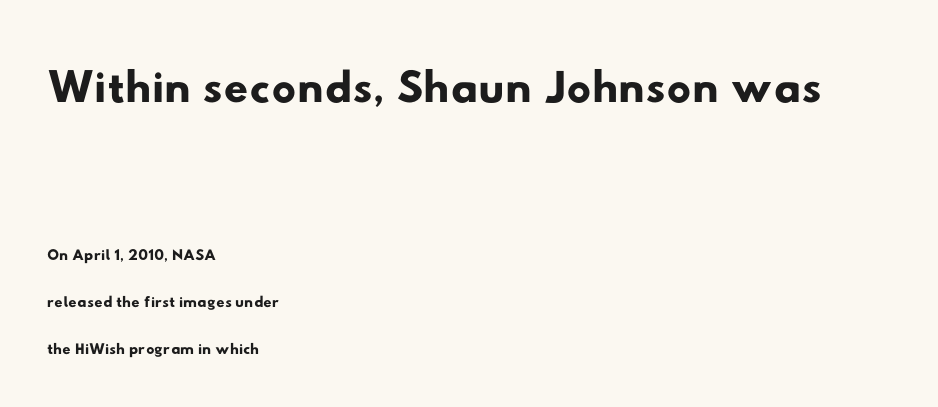
The image shows 68 px wide sans-serif type; set left-aligned, loose line spacing (2.05x), normal letter spacing, not underlined; the first (top) block is 2.96x larger; low stroke contrast and a small x-height.
